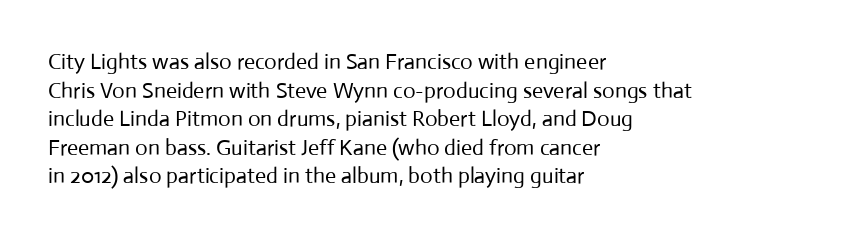
Check the space under the baseline: it is left empty. Characters follow at the spacing the type designer built in. These glyphs show unthickened strokes, regular width or finer. This is the regular roman posture of the typeface. A typesetter would call this leading conventional body-copy spacing. The compositor pushed each line to the left boundary.
